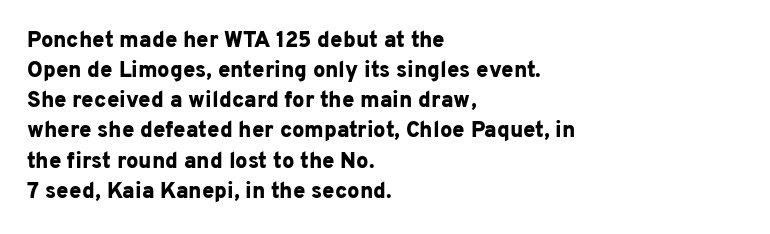
Q: Is the text bold? A: Yes.
Q: Is the text italic (slanted)? A: No, it is upright.
Q: Is the text underlined? A: No.
Q: How is the paragraph aligned? A: Left-aligned.
Q: Is the spacing between letters normal or unusually wide? A: Normal.
Q: Is the spacing between lines tight, normal or loose? A: Normal.
